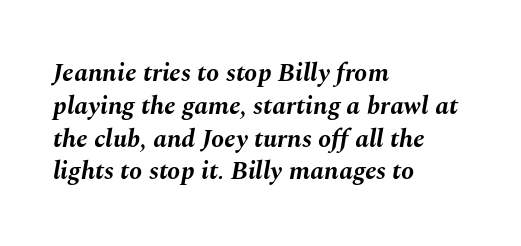
The image shows 26 px bold type, italic (leaning right); set left-aligned, normal line spacing (1.26x), normal letter spacing, not underlined.
